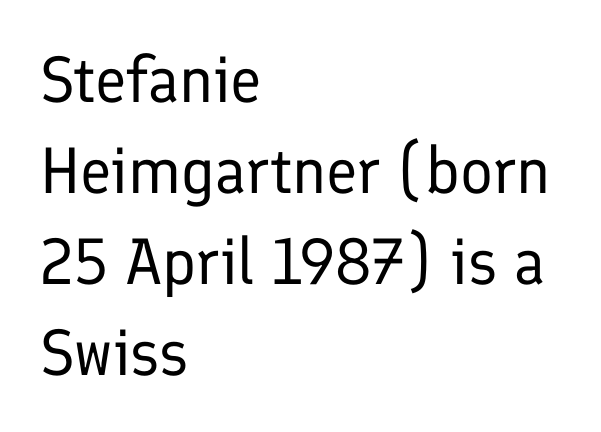
The type family on display is of the sans-serif kind. Regular leading. The space beneath each line is pristine and unruled. A typesetter would call this proportional, since set widths differ per character.
